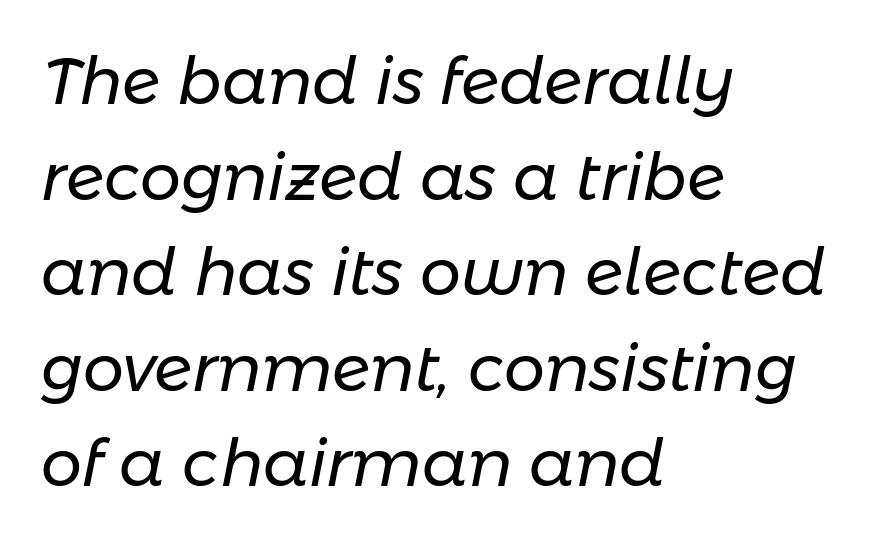
Proportional: the letters do not fall into vertical columns. Is the type slanted? Yes — the strokes lean at a clear angle. Descenders hang freely into open space. Glyph-to-glyph distance matches everyday printed text. Does the leading feel generous? No, just average.
